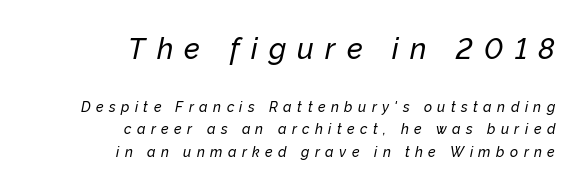
{"italic": "yes", "lean": "right", "slant_degrees": 12, "width": "normal", "stroke_contrast": "low", "x_height": "medium", "monospaced": "no", "underline": "no", "align": "right", "line_spacing": "normal", "line_spacing_ratio": 1.61, "letter_spacing": "wide", "letter_spacing_em": 0.39, "larger_block": "first", "size_ratio": 2.07, "glyph_px": 29}
